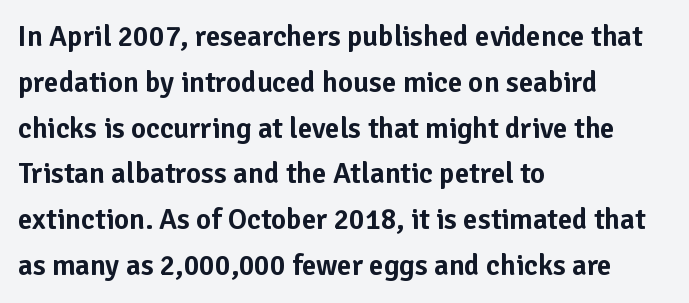
{"serif": "no", "italic": "no", "width": "normal", "stroke_contrast": "low", "x_height": "medium", "monospaced": "no", "underline": "no", "align": "left", "line_spacing": "normal", "line_spacing_ratio": 1.58, "letter_spacing": "normal", "letter_spacing_em": 0.0, "glyph_px": 29}
